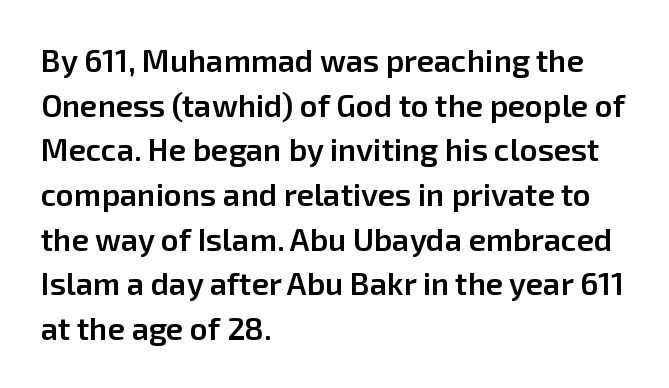
The image shows 31 px semibold sans-serif type, upright; set left-aligned, normal line spacing (1.44x), normal letter spacing, not underlined; low stroke contrast and a medium x-height.
